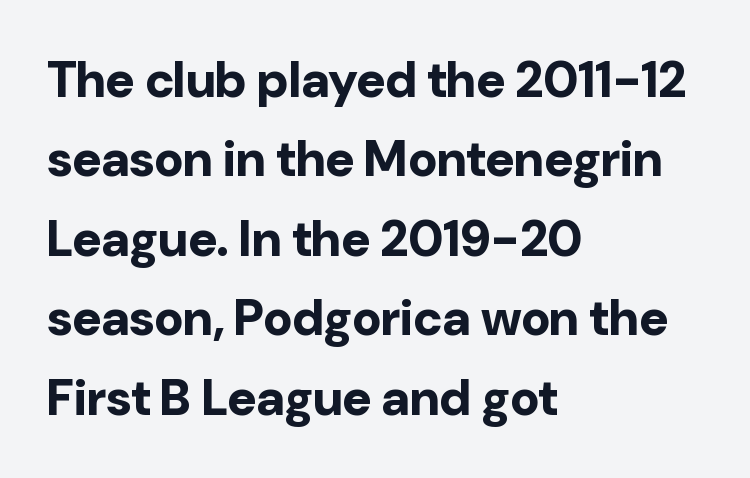
Every row of glyphs begins at an identical x-position on the left. Italic? Not at all — the glyphs are vertical. Is there much room between lines? A standard amount, neither cramped nor airy. Check under the words: just untouched page. Do the characters align in a grid? No, the font is proportional. Does the type have serifs? No, each stem ends abruptly.
